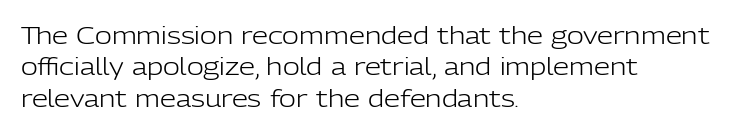
Q: Is the text bold? A: No.
Q: Is the text italic (slanted)? A: No, it is upright.
Q: Is the text underlined? A: No.
Q: How is the paragraph aligned? A: Left-aligned.
Q: Is the spacing between letters normal or unusually wide? A: Normal.
Q: Is the spacing between lines tight, normal or loose? A: Normal.
